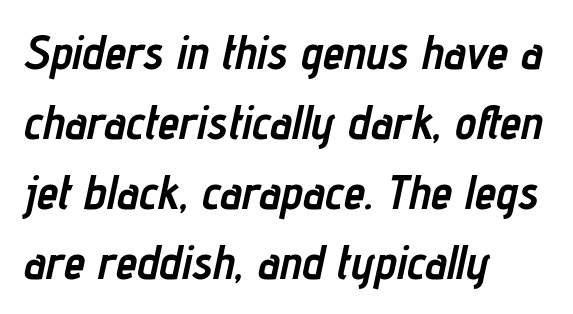
{"italic": "yes", "lean": "right", "slant_degrees": 12, "bold": "yes", "weight": "semibold", "width": "condensed", "stroke_contrast": "low", "x_height": "medium", "monospaced": "no", "underline": "no", "align": "left", "line_spacing": "normal", "line_spacing_ratio": 1.46, "letter_spacing": "normal", "letter_spacing_em": 0.0, "glyph_px": 48}
